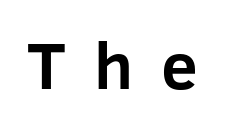
Q: Is the text bold? A: Yes.
Q: Is the text italic (slanted)? A: No, it is upright.
Q: Is the typeface a serif or a sans-serif typeface? A: Sans-serif.
Q: Is the text underlined? A: No.
Q: Is the spacing between letters normal or unusually wide? A: Unusually wide.
Q: Width (condensed, normal, or wide)? A: Normal.
Q: Stroke contrast? A: Low.
Q: x-height? A: Medium.
Q: Monospaced? A: No.
